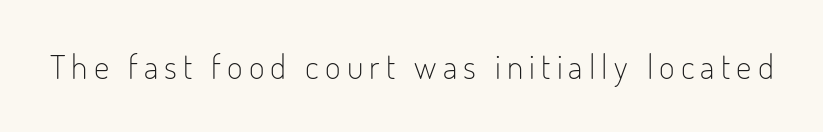
The image shows 34 px light, condensed sans-serif type, upright; set not underlined; low stroke contrast and a small x-height.
